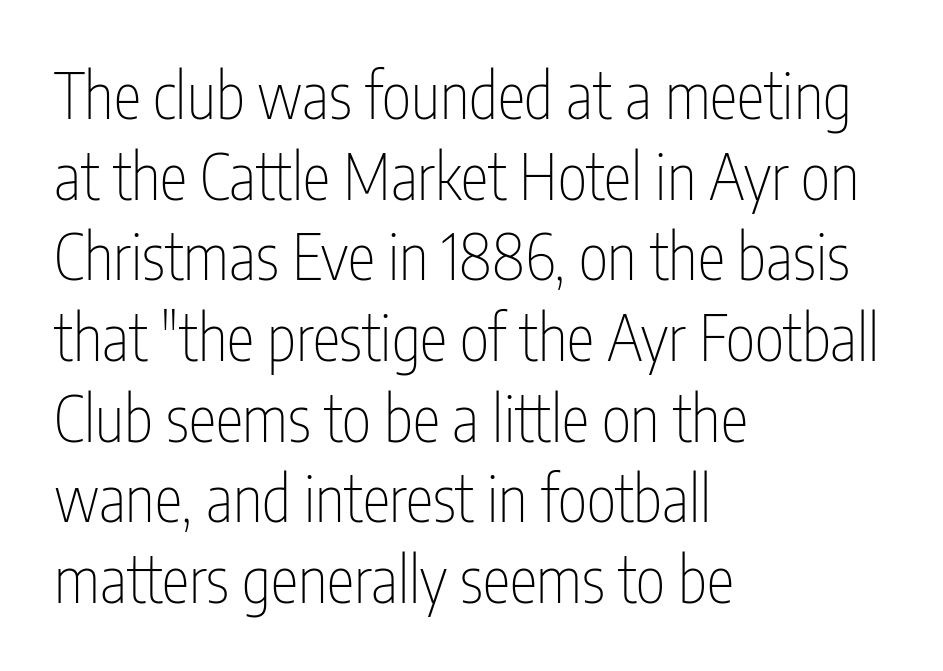
The image shows 63 px thin, condensed sans-serif type, upright; set left-aligned, normal line spacing (1.28x), normal letter spacing, not underlined; low stroke contrast and a medium x-height.
